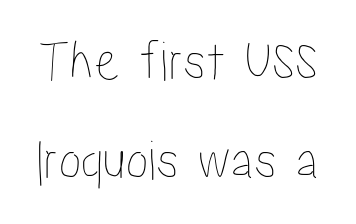
{"italic": "no", "width": "condensed", "stroke_contrast": "low", "x_height": "medium", "monospaced": "no", "underline": "no", "line_spacing_ratio": 1.74, "letter_spacing": "normal", "letter_spacing_em": 0.0, "glyph_px": 57}
